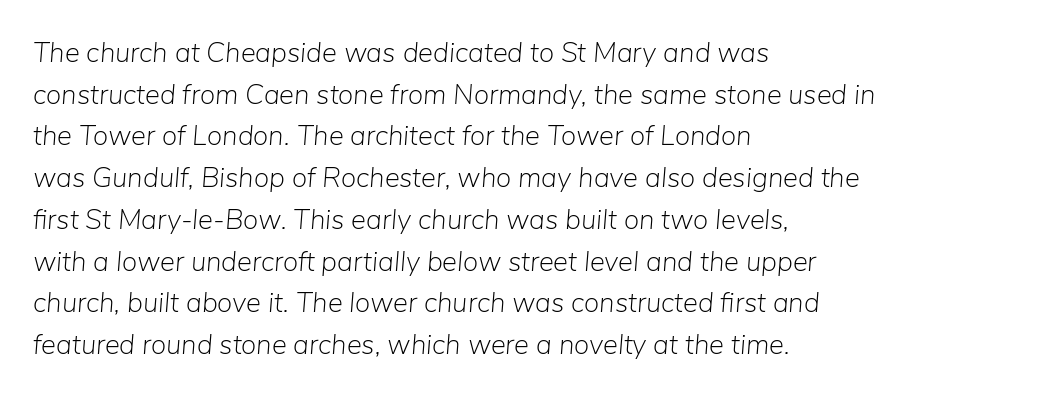
Is this a fixed-width face? No — the glyphs have proportional, varying widths. The cut favours lightness, reaching ordinary text weight at its darkest. The lines are quadded left. Quick note: underline off.
